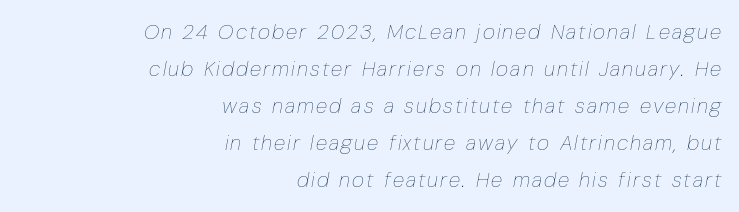
{"italic": "yes", "lean": "right", "slant_degrees": 10, "bold": "no", "underline": "no", "align": "right", "line_spacing_ratio": 1.76, "glyph_px": 21}
